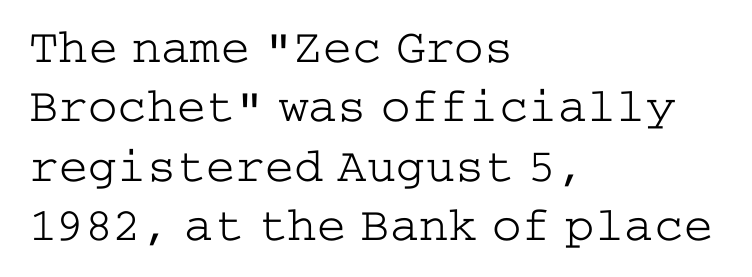
The image shows 49 px light, wide serif type, upright; set left-aligned, line spacing 1.21x, normal letter spacing, not underlined; low stroke contrast and a medium x-height.
